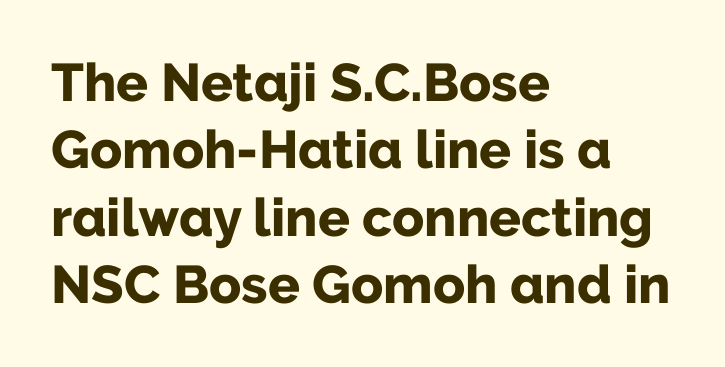
Q: Is the text bold? A: Yes.
Q: Is the text italic (slanted)? A: No, it is upright.
Q: Is the typeface a serif or a sans-serif typeface? A: Sans-serif.
Q: Is the text underlined? A: No.
Q: How is the paragraph aligned? A: Left-aligned.
Q: Is the spacing between letters normal or unusually wide? A: Normal.
Q: Is the spacing between lines tight, normal or loose? A: Normal.
Q: Width (condensed, normal, or wide)? A: Normal.
Q: Stroke contrast? A: Low.
Q: x-height? A: Medium.
Q: Monospaced? A: No.
